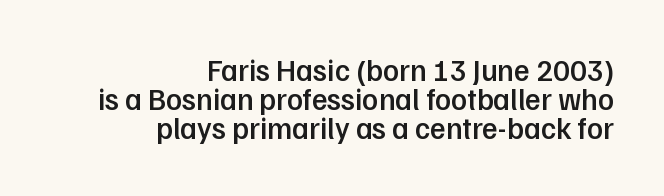
Q: Is the text bold? A: Semi-bold.
Q: Is the text italic (slanted)? A: No, it is upright.
Q: Is the typeface a serif or a sans-serif typeface? A: Sans-serif.
Q: Is the text underlined? A: No.
Q: How is the paragraph aligned? A: Right-aligned.
Q: Is the spacing between letters normal or unusually wide? A: Normal.
Q: Is the spacing between lines tight, normal or loose? A: Tight.
Q: Width (condensed, normal, or wide)? A: Normal.
Q: Stroke contrast? A: Low.
Q: x-height? A: Medium.
Q: Monospaced? A: No.
